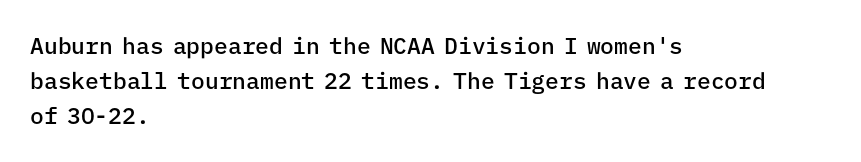
The image shows 23 px text type, upright; set left-aligned, normal line spacing (1.53x), normal letter spacing, not underlined.
